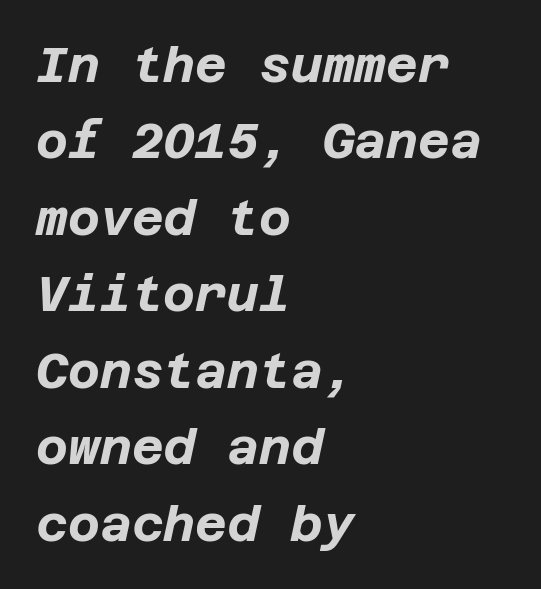
This sample uses plain, unmodified letter spacing. The block of text has a typical density, with ordinary space between rows. The ragged edge is on the right, which tells us the setting is flush left. Summary of weight: heavy, a full bold.
